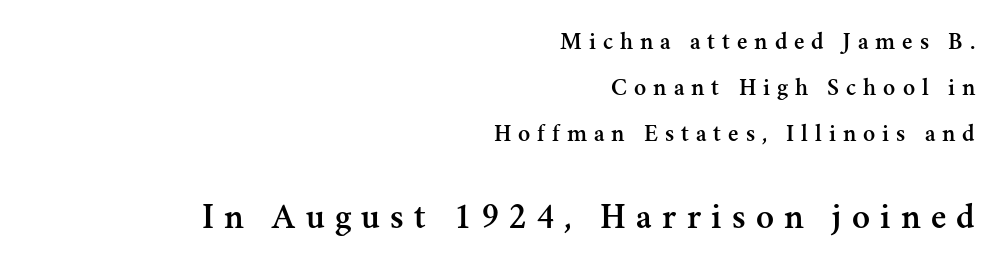
Q: Is the text italic (slanted)? A: No, it is upright.
Q: Is the typeface a serif or a sans-serif typeface? A: Serif.
Q: Is the text underlined? A: No.
Q: How is the paragraph aligned? A: Right-aligned.
Q: Is the spacing between letters normal or unusually wide? A: Unusually wide.
Q: Which block of text is set in a larger size, the first (top) or the second (bottom)? A: The second (bottom) one.
Q: Width (condensed, normal, or wide)? A: Normal.
Q: Stroke contrast? A: Medium.
Q: x-height? A: Small.
Q: Monospaced? A: No.
